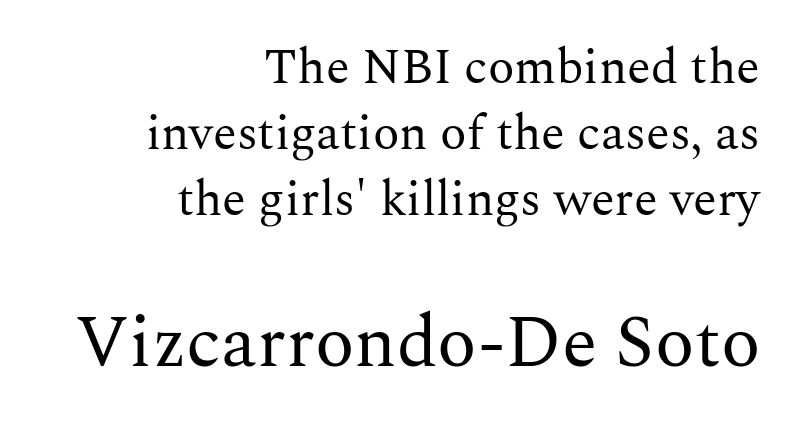
A student would call this right alignment; a typographer would say flush right, rag left. Glyph-to-glyph distance matches everyday printed text. Scale increases going downward across the two blocks. If you measured baseline to baseline, you'd find a middling distance.
